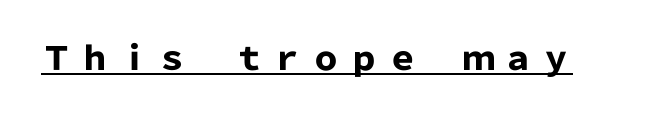
The sample's only ornament is a line tracing under the words. Between one letter and the next there's a generous, obvious gap. Proportional: the letters do not fall into vertical columns. Observe the absence of serifs on each vertical stroke in this sample.
